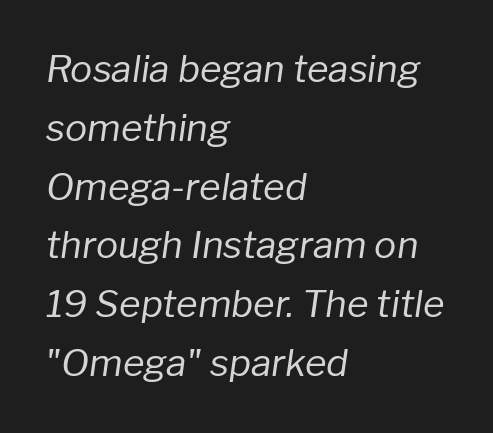
Each letter keeps its own natural width here, so spacing adapts to shape. Heaviness? Minimal to ordinary, like unemphasized prose. The lines sit at an ordinary, default distance from one another. Emphasis-style slanted type is in use.
